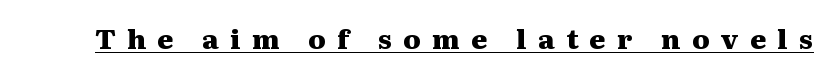
{"italic": "no", "bold": "yes", "underline": "yes", "letter_spacing": "wide", "letter_spacing_em": 0.43, "glyph_px": 27}
